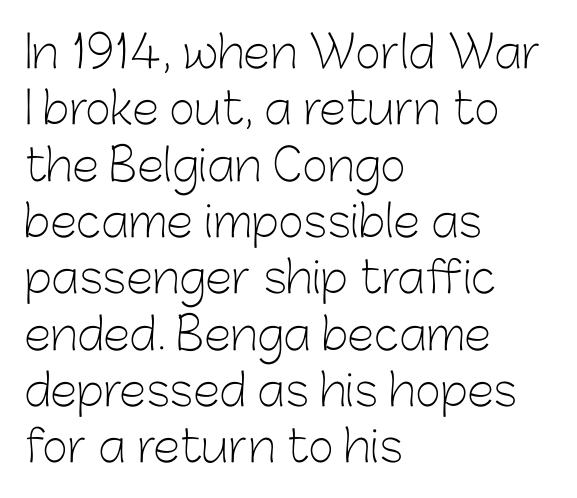
The image shows 44 px light sans-serif type, upright; set left-aligned, normal line spacing (1.28x), normal letter spacing, not underlined; low stroke contrast and a medium x-height.
